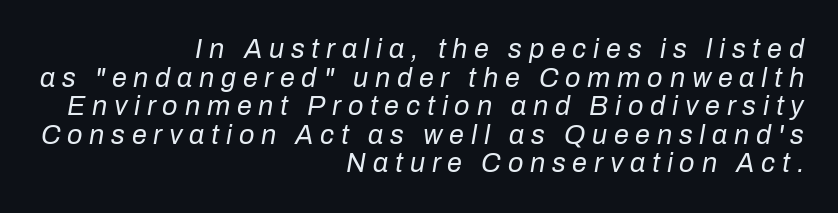
Yep, that's italic — everything's leaning. All the whitespace from short lines collects on the left. Loose tracking; the words dissolve into strings of separated letters. The passage shown is not underscored anywhere. Weight: not bold — regular or lighter.
